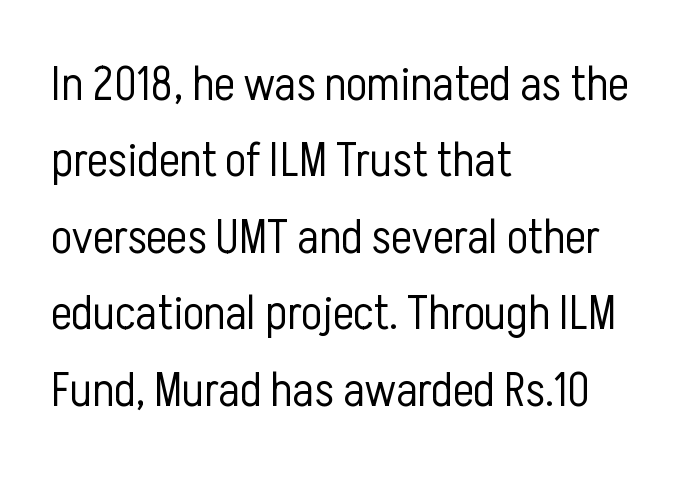
Q: Is the text bold? A: No.
Q: Is the text italic (slanted)? A: No, it is upright.
Q: Is the typeface a serif or a sans-serif typeface? A: Sans-serif.
Q: Is the text underlined? A: No.
Q: How is the paragraph aligned? A: Left-aligned.
Q: Is the spacing between letters normal or unusually wide? A: Normal.
Q: Is the spacing between lines tight, normal or loose? A: Normal.
Q: Width (condensed, normal, or wide)? A: Condensed.
Q: Stroke contrast? A: Low.
Q: x-height? A: Medium.
Q: Monospaced? A: No.
